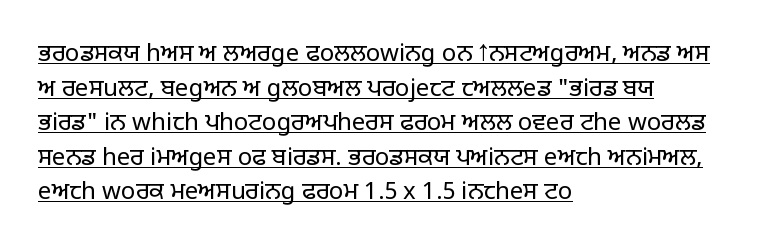
Does the leading feel generous? No, just average. This sample uses plain, unmodified letter spacing. The cut favours lightness, reaching ordinary text weight at its darkest. Line beginnings align vertically; line endings do not. Posture: upright roman.
